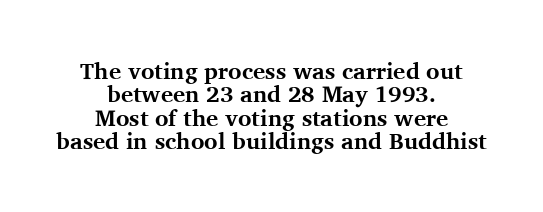
{"italic": "no", "bold": "yes", "underline": "no", "align": "center", "line_spacing": "tight", "line_spacing_ratio": 1.02, "letter_spacing": "normal", "letter_spacing_em": 0.0, "glyph_px": 23}
